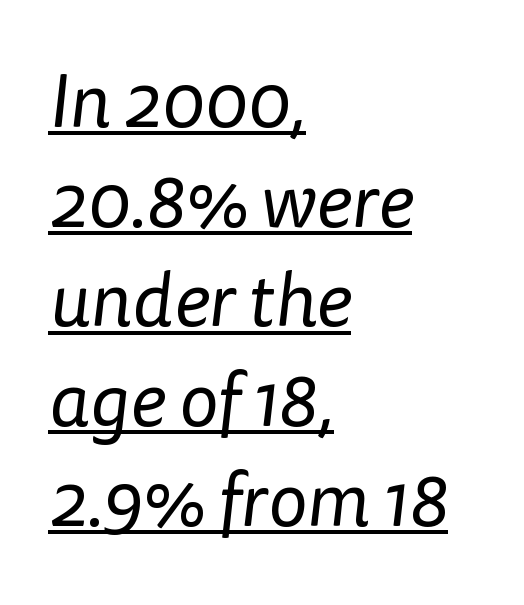
Does a line run under the words? Yes, clearly. Layout note: lines flush left. The face used here is proportionally spaced, like ordinary book or web type. The rows are spaced the way most documents space them. There is no visible air inserted between adjacent glyphs. Heaviness? Minimal to ordinary, like unemphasized prose.
